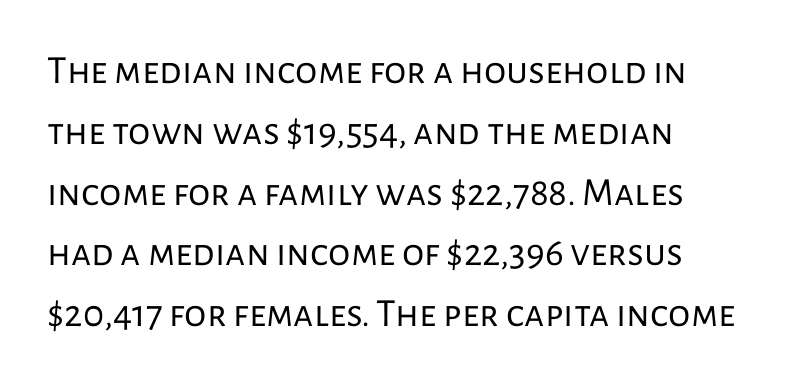
Any mark beneath the type? The region is blank. Weight: regular or lighter. Honestly, the letter spacing is just normal — you wouldn't notice it. The setting favours the left margin, as ordinary paragraphs usually do.
